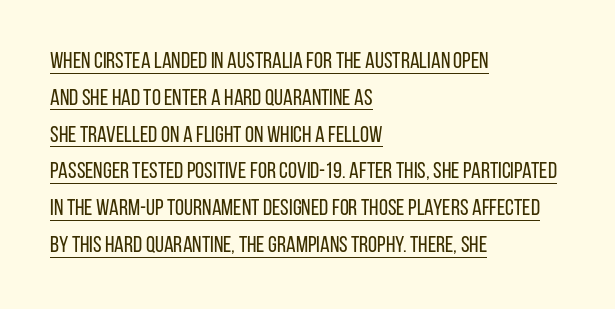
{"italic": "no", "bold": "no", "underline": "yes", "align": "left", "line_spacing": "normal", "line_spacing_ratio": 1.6, "letter_spacing": "normal", "letter_spacing_em": 0.0, "glyph_px": 23}
